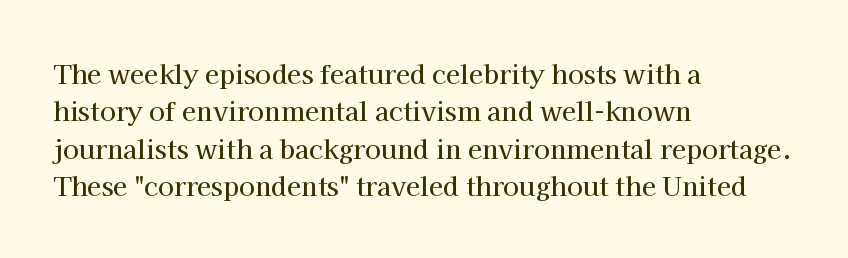
{"italic": "no", "underline": "no", "align": "left", "line_spacing": "normal", "line_spacing_ratio": 1.44, "letter_spacing": "normal", "letter_spacing_em": 0.0, "glyph_px": 26}
